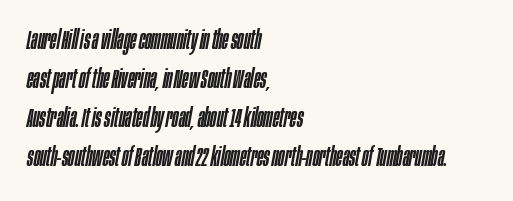
Q: Is the text italic (slanted)? A: Yes, it leans right by about 10 degrees.
Q: Is the text underlined? A: No.
Q: How is the paragraph aligned? A: Left-aligned.
Q: Is the spacing between letters normal or unusually wide? A: Normal.
Q: Is the spacing between lines tight, normal or loose? A: Normal.
